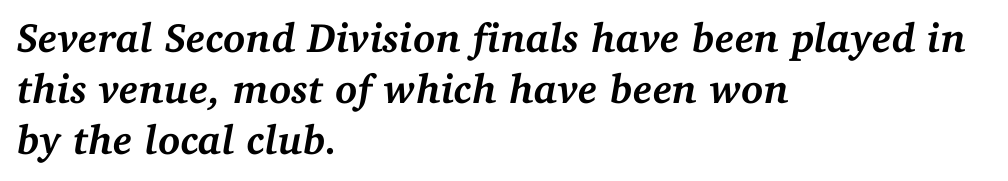
{"serif": "yes", "italic": "yes", "lean": "right", "slant_degrees": 11, "bold": "yes", "weight": "semibold", "width": "normal", "stroke_contrast": "medium", "x_height": "medium", "monospaced": "no", "underline": "no", "align": "left", "line_spacing_ratio": 1.24, "letter_spacing": "normal", "letter_spacing_em": 0.0, "glyph_px": 41}
